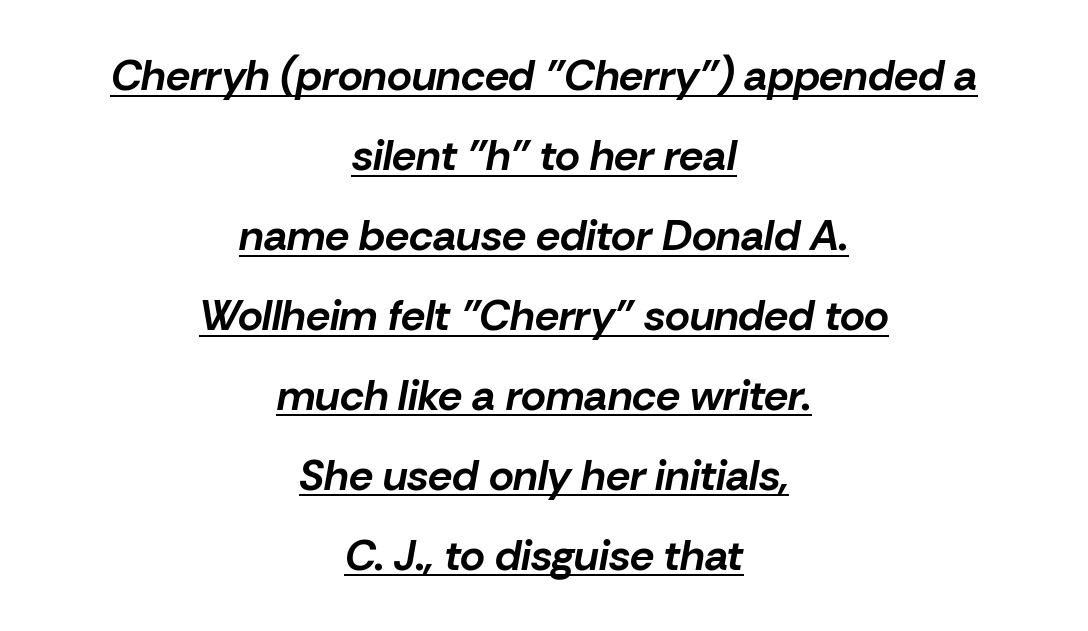
Q: Is the text bold? A: Yes.
Q: Is the text italic (slanted)? A: Yes, it leans right by about 10 degrees.
Q: Is the text underlined? A: Yes.
Q: How is the paragraph aligned? A: Centered.
Q: Is the spacing between letters normal or unusually wide? A: Normal.
Q: Width (condensed, normal, or wide)? A: Normal.
Q: Stroke contrast? A: Low.
Q: x-height? A: Medium.
Q: Monospaced? A: No.
